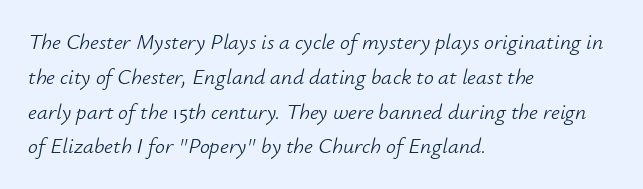
The image shows 22 px text type, italic (leaning right); set left-aligned, normal line spacing (1.58x), normal letter spacing, not underlined.
